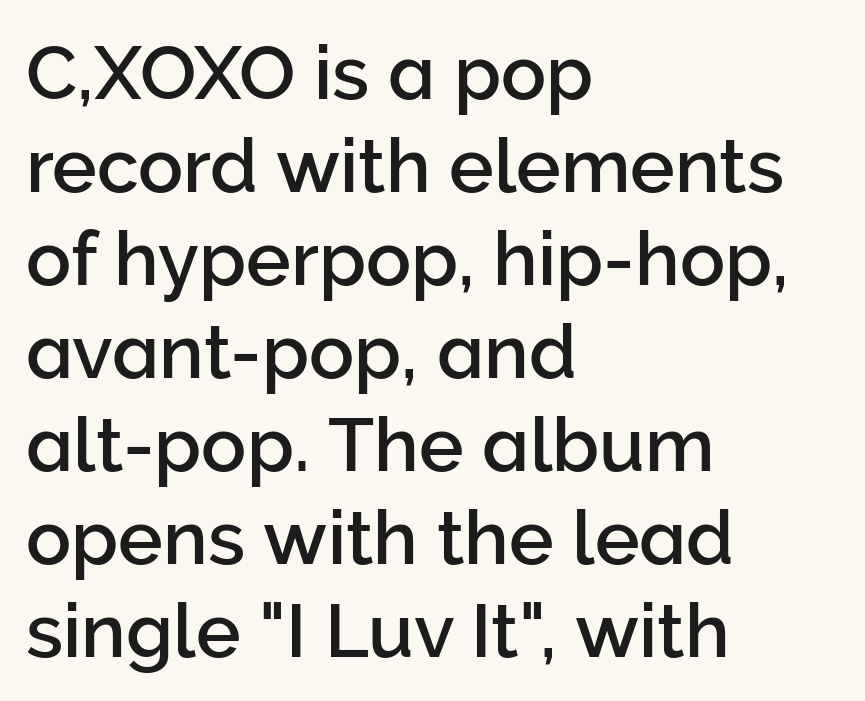
{"serif": "no", "italic": "no", "width": "normal", "stroke_contrast": "low", "x_height": "medium", "monospaced": "no", "underline": "no", "align": "left", "line_spacing_ratio": 1.24, "letter_spacing": "normal", "letter_spacing_em": 0.0, "glyph_px": 75}
